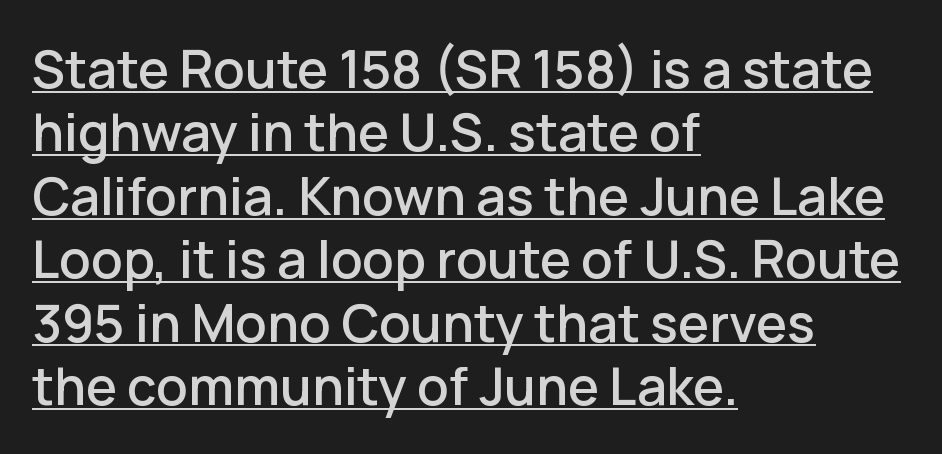
Q: Is the text italic (slanted)? A: No, it is upright.
Q: Is the typeface a serif or a sans-serif typeface? A: Sans-serif.
Q: Is the text underlined? A: Yes.
Q: How is the paragraph aligned? A: Left-aligned.
Q: Is the spacing between letters normal or unusually wide? A: Normal.
Q: Width (condensed, normal, or wide)? A: Normal.
Q: Stroke contrast? A: Low.
Q: x-height? A: Medium.
Q: Monospaced? A: No.
